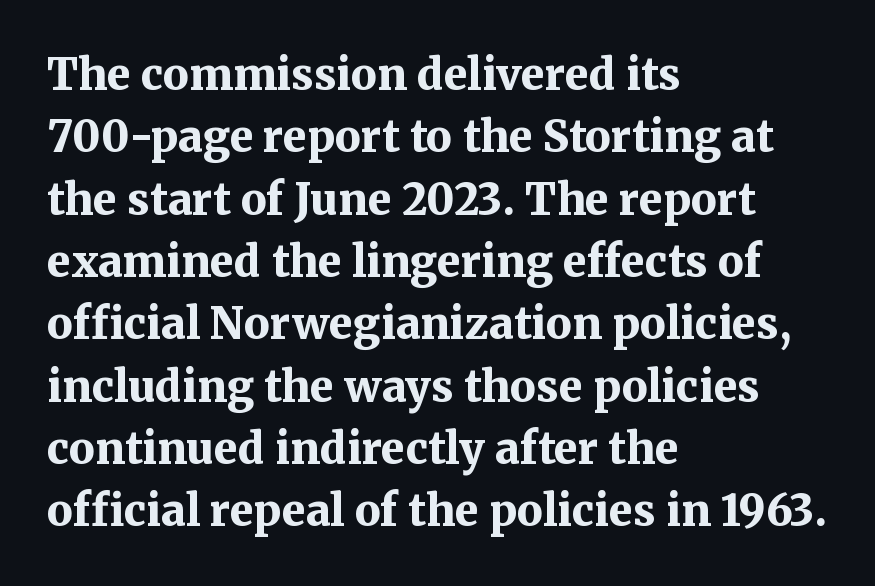
Q: Is the text bold? A: Yes.
Q: Is the text italic (slanted)? A: No, it is upright.
Q: Is the typeface a serif or a sans-serif typeface? A: Serif.
Q: Is the text underlined? A: No.
Q: How is the paragraph aligned? A: Left-aligned.
Q: Is the spacing between letters normal or unusually wide? A: Normal.
Q: Is the spacing between lines tight, normal or loose? A: Normal.
Q: Width (condensed, normal, or wide)? A: Normal.
Q: Stroke contrast? A: Medium.
Q: x-height? A: Medium.
Q: Monospaced? A: No.
